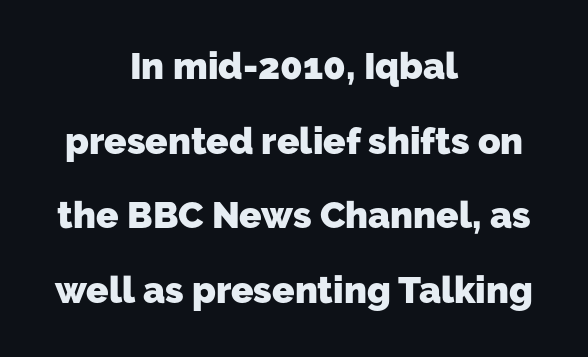
Q: Is the text bold? A: Yes.
Q: Is the typeface a serif or a sans-serif typeface? A: Sans-serif.
Q: Is the text underlined? A: No.
Q: How is the paragraph aligned? A: Centered.
Q: Is the spacing between letters normal or unusually wide? A: Normal.
Q: Is the spacing between lines tight, normal or loose? A: Loose.
Q: Width (condensed, normal, or wide)? A: Normal.
Q: Stroke contrast? A: Low.
Q: x-height? A: Medium.
Q: Monospaced? A: No.
